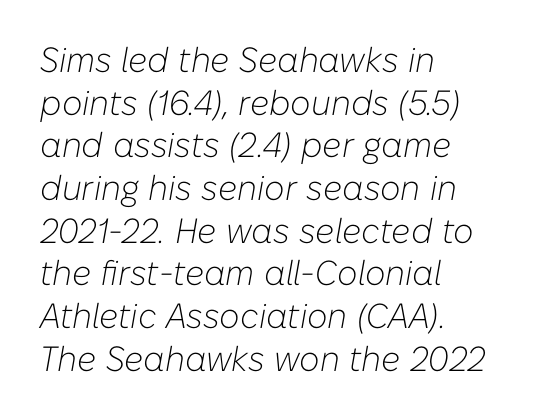
Does extra space separate the letters? No, they use regular spacing. The paragraph shown leans on its left margin. The characters are drawn with everyday or finer stroke widths. Glance below the letters and you will spot only blank space. Character widths vary here, with narrow letters taking less room than wide ones. Italic: yes, the glyphs are oblique.
